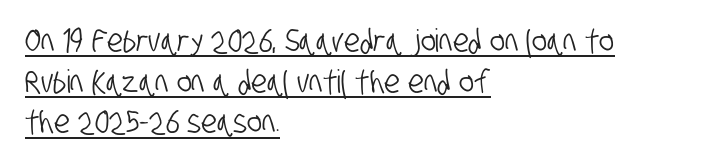
{"serif": "no", "width": "condensed", "stroke_contrast": "low", "x_height": "large", "monospaced": "no", "underline": "yes", "align": "left", "line_spacing": "normal", "line_spacing_ratio": 1.27, "letter_spacing": "normal", "letter_spacing_em": 0.0, "glyph_px": 32}
